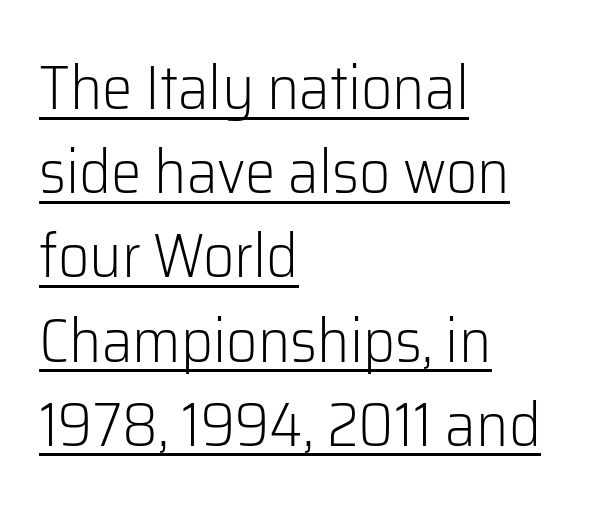
{"serif": "no", "italic": "no", "bold": "no", "weight": "light", "width": "normal", "stroke_contrast": "low", "x_height": "medium", "monospaced": "no", "underline": "yes", "align": "left", "line_spacing": "normal", "line_spacing_ratio": 1.38, "letter_spacing": "normal", "letter_spacing_em": 0.0, "glyph_px": 61}
